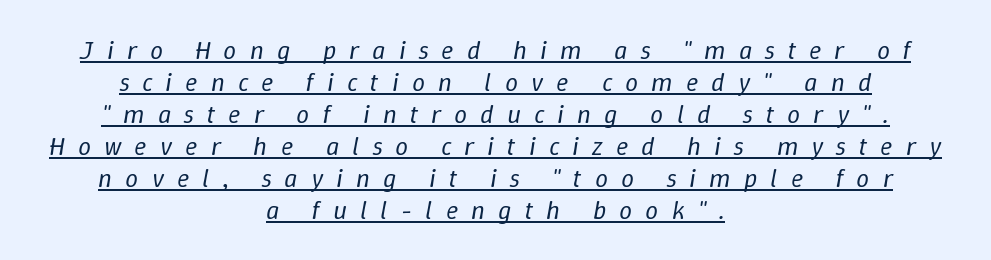
Q: Is the text bold? A: No.
Q: Is the text italic (slanted)? A: Yes, it leans right by about 9 degrees.
Q: Is the text underlined? A: Yes.
Q: How is the paragraph aligned? A: Centered.
Q: Is the spacing between letters normal or unusually wide? A: Unusually wide.
